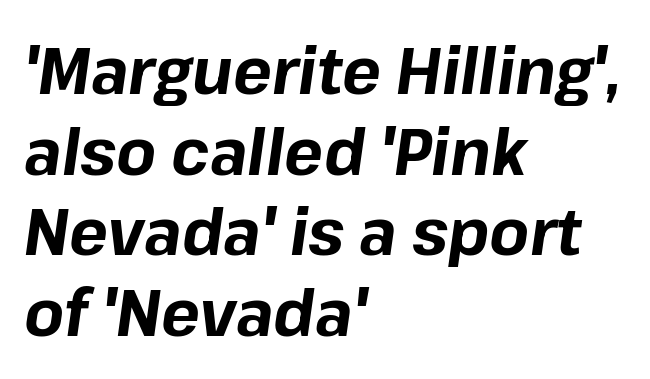
No word sits above an underline. Compared with an ordinary text face, these strokes are far heavier — a full bold. Is this a fixed-width face? No — the glyphs have proportional, varying widths. The face used here has a pronounced slope to its letters.
